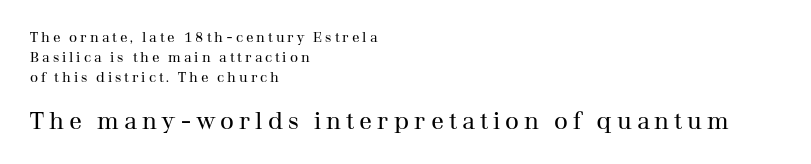
Q: Is the text bold? A: No.
Q: Is the text italic (slanted)? A: No, it is upright.
Q: Is the text underlined? A: No.
Q: How is the paragraph aligned? A: Left-aligned.
Q: Is the spacing between letters normal or unusually wide? A: Unusually wide.
Q: Is the spacing between lines tight, normal or loose? A: Normal.
Q: Which block of text is set in a larger size, the first (top) or the second (bottom)? A: The second (bottom) one.
